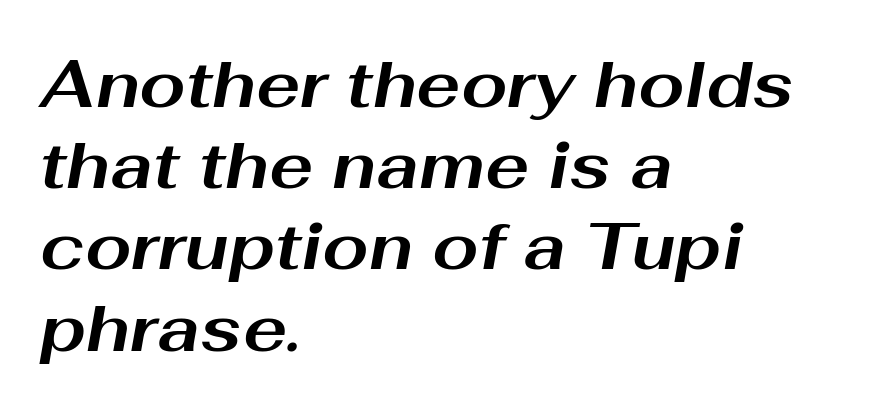
This is heavy type, rendered in bold. A clean baseline with only descenders dipping below it. The specimen reads as italic at a glance. Looks like regular typesetting: each glyph gets only the width it needs. Visually the block forms a straight wall on the left and a jagged coastline on the right. Does extra space separate the letters? No, they use regular spacing.
